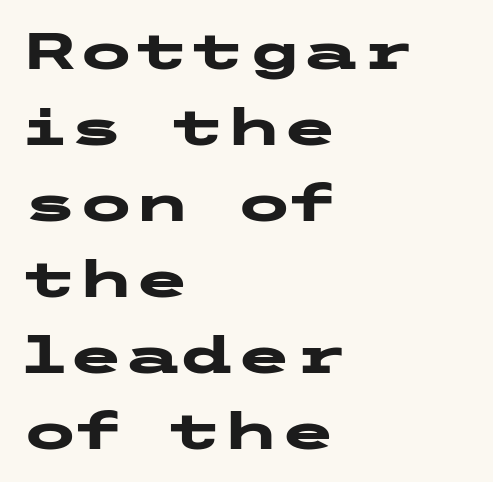
{"serif": "no", "italic": "no", "bold": "yes", "weight": "heavy", "width": "wide", "stroke_contrast": "low", "x_height": "medium", "underline": "no", "align": "left", "line_spacing": "normal", "line_spacing_ratio": 1.49, "letter_spacing": "normal", "letter_spacing_em": 0.0, "glyph_px": 51}
